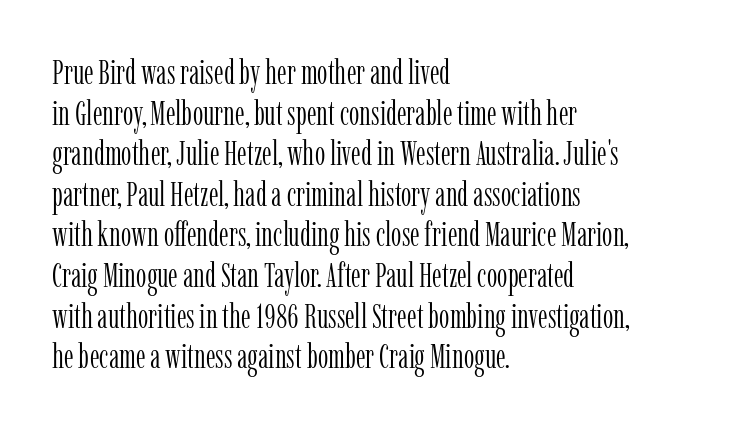
{"serif": "yes", "italic": "no", "bold": "no", "weight": "light", "width": "condensed", "stroke_contrast": "low", "x_height": "medium", "monospaced": "no", "underline": "no", "align": "left", "line_spacing_ratio": 1.23, "letter_spacing": "normal", "letter_spacing_em": 0.0, "glyph_px": 33}
